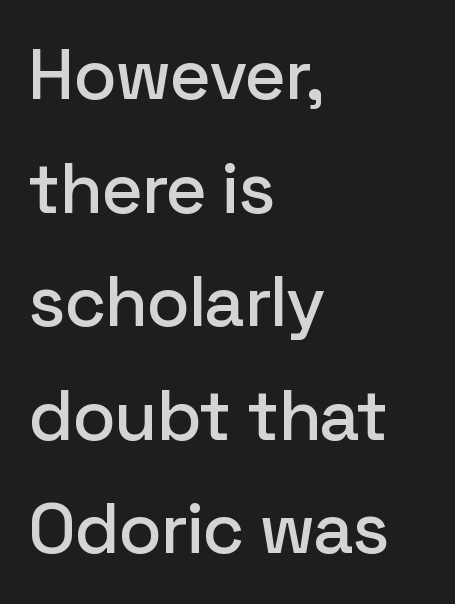
The image shows 71 px sans-serif type, upright; set left-aligned, normal line spacing (1.6x), normal letter spacing, not underlined; low stroke contrast and a medium x-height.
